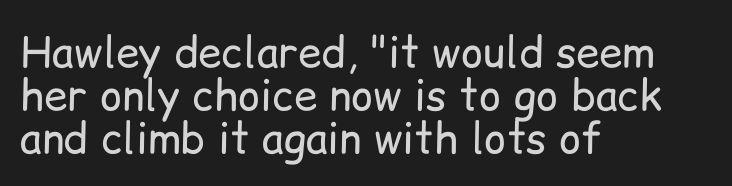
Caption: face not bold, strokes unweighted. Tall strokes in this sample are plumb rather than angled. A clean baseline with only descenders dipping below it. The text was rendered using a sans face with plain stroke endings.
